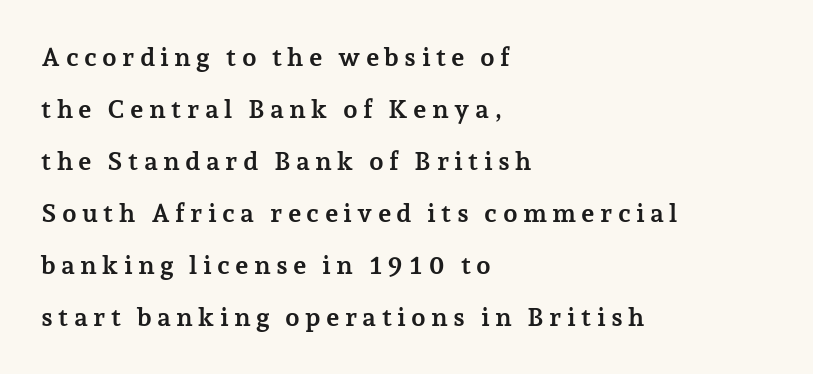
{"italic": "no", "bold": "yes", "underline": "no", "align": "left", "line_spacing": "loose", "line_spacing_ratio": 2.0, "letter_spacing": "wide", "letter_spacing_em": 0.2, "glyph_px": 26}
